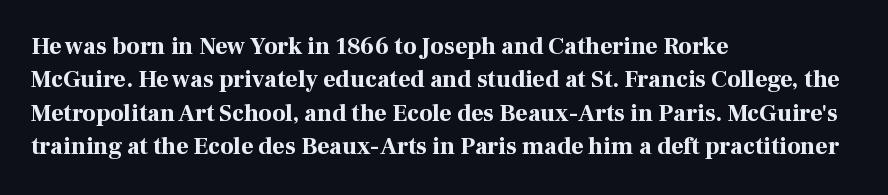
Q: Is the text bold? A: Yes.
Q: Is the text italic (slanted)? A: No, it is upright.
Q: Is the text underlined? A: No.
Q: How is the paragraph aligned? A: Left-aligned.
Q: Is the spacing between letters normal or unusually wide? A: Normal.
Q: Is the spacing between lines tight, normal or loose? A: Normal.
